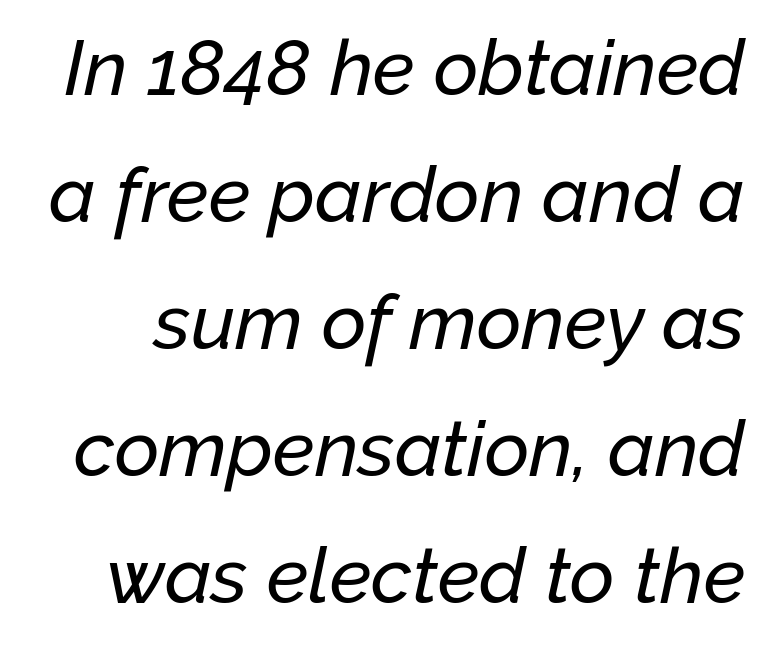
Does the leading feel generous? No, just average. It's the slanting kind of type. The baseline area is clear. The letters sit at their default tracking, neither squeezed nor spread. The passage shown is typed in a proportional face where columns would drift.
